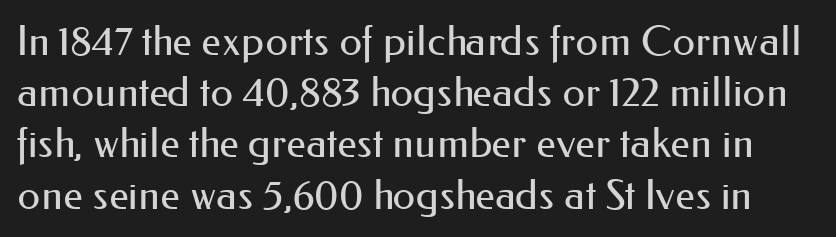
Q: Is the text bold? A: No.
Q: Is the text italic (slanted)? A: No, it is upright.
Q: Is the typeface a serif or a sans-serif typeface? A: Sans-serif.
Q: Is the text underlined? A: No.
Q: Is the spacing between letters normal or unusually wide? A: Normal.
Q: Is the spacing between lines tight, normal or loose? A: Normal.
Q: Width (condensed, normal, or wide)? A: Normal.
Q: Stroke contrast? A: Medium.
Q: x-height? A: Small.
Q: Monospaced? A: No.
